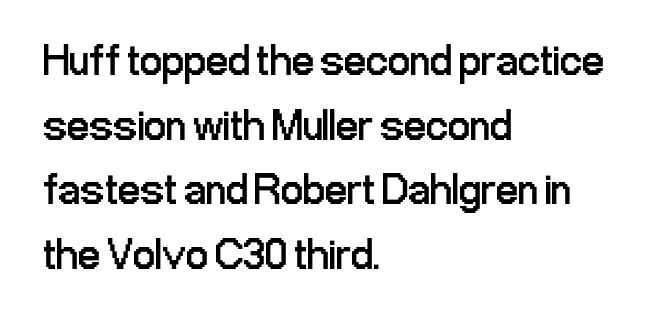
The image shows 44 px regular-weight, condensed sans-serif type, upright; set left-aligned, normal line spacing (1.47x), normal letter spacing, not underlined; low stroke contrast and a medium x-height.
